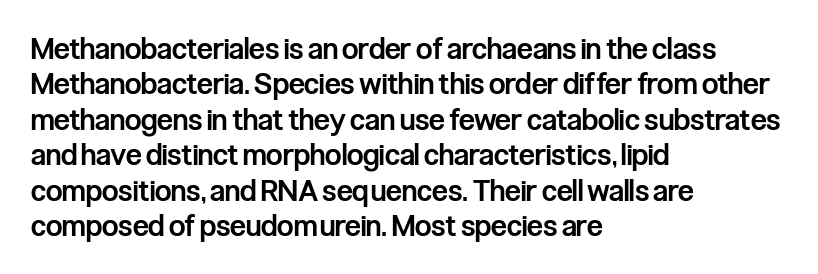
The image shows 29 px semibold, condensed sans-serif type, upright; set left-aligned, line spacing 1.22x, normal letter spacing, not underlined; low stroke contrast and a medium x-height.
